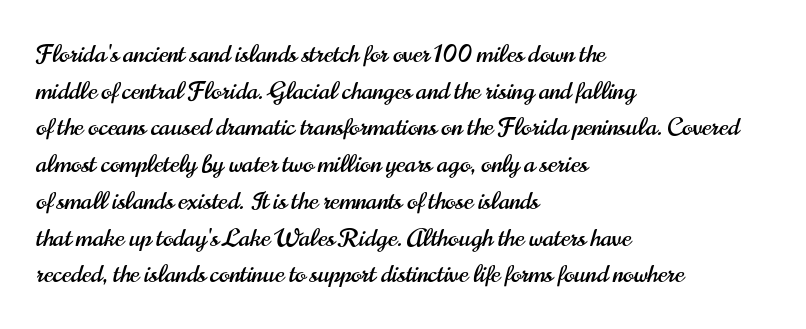
The image shows 25 px text type; set left-aligned, normal line spacing (1.47x), normal letter spacing, not underlined.
